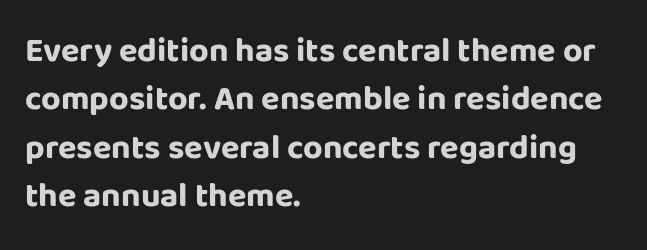
Q: Is the text bold? A: Yes.
Q: Is the text italic (slanted)? A: No, it is upright.
Q: Is the typeface a serif or a sans-serif typeface? A: Sans-serif.
Q: Is the text underlined? A: No.
Q: How is the paragraph aligned? A: Left-aligned.
Q: Is the spacing between letters normal or unusually wide? A: Normal.
Q: Is the spacing between lines tight, normal or loose? A: Normal.
Q: Width (condensed, normal, or wide)? A: Normal.
Q: Stroke contrast? A: Low.
Q: x-height? A: Large.
Q: Monospaced? A: No.
